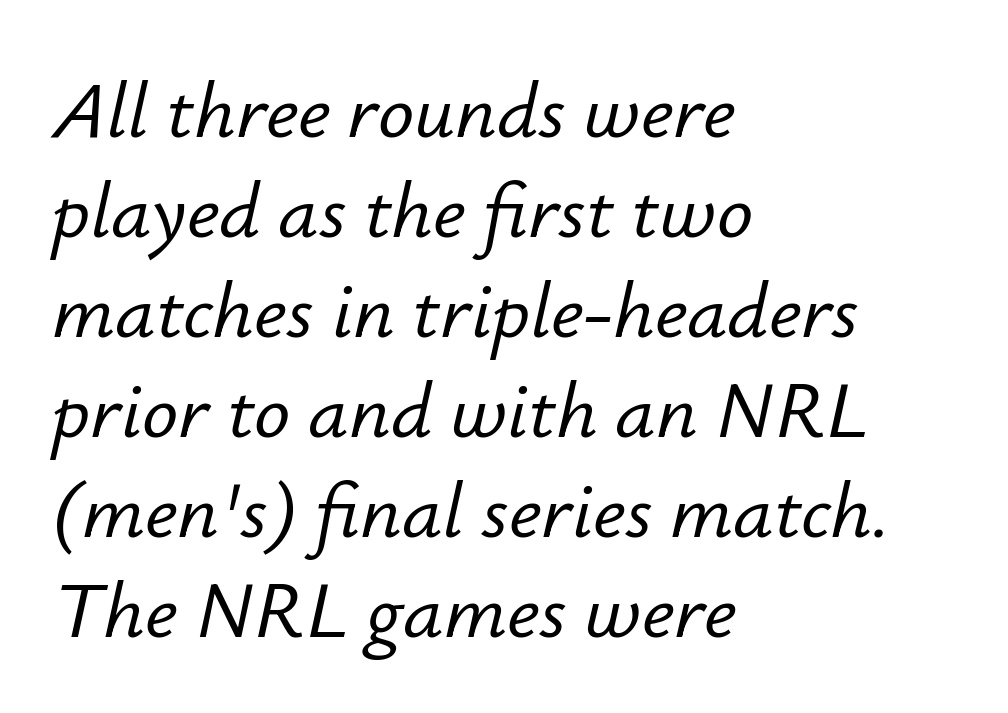
The image shows 80 px text type, italic (leaning right); set left-aligned, normal line spacing (1.25x), normal letter spacing, not underlined; low stroke contrast and a small x-height.
